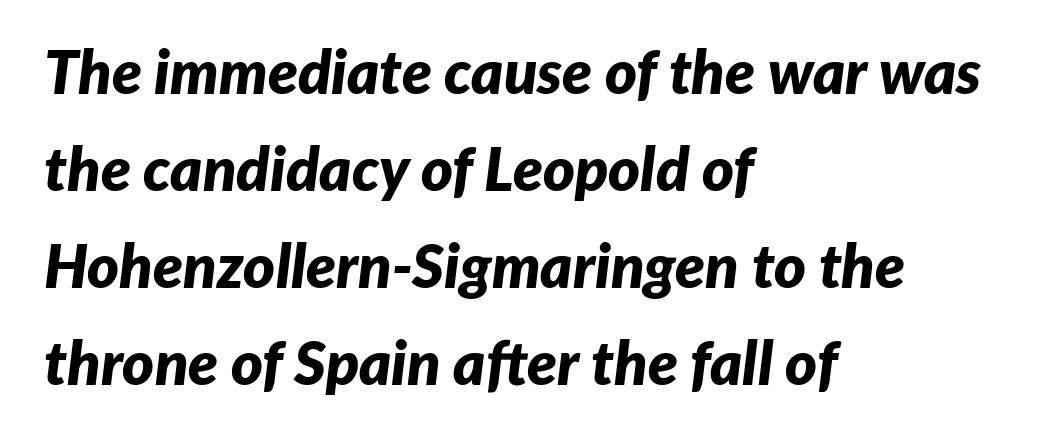
{"italic": "yes", "lean": "right", "slant_degrees": 7, "bold": "yes", "weight": "bold", "width": "normal", "stroke_contrast": "low", "x_height": "medium", "monospaced": "no", "underline": "no", "align": "left", "line_spacing": "normal", "line_spacing_ratio": 1.59, "letter_spacing": "normal", "letter_spacing_em": 0.0, "glyph_px": 61}
